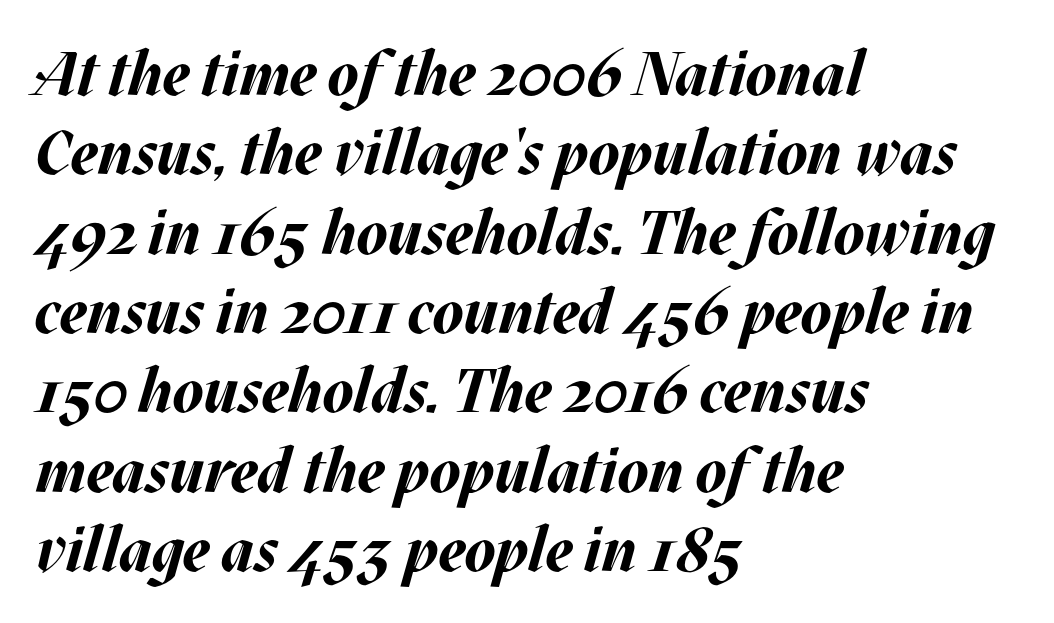
One-word summary of the alignment: left. This sample uses plain, unmodified letter spacing. Regarding leading, the lines here are spaced in the standard way. The gap between lines stays unmarked. Compared with ordinary roman type, these characters are visibly tilted. The passage shown is typed in a proportional face where columns would drift.
